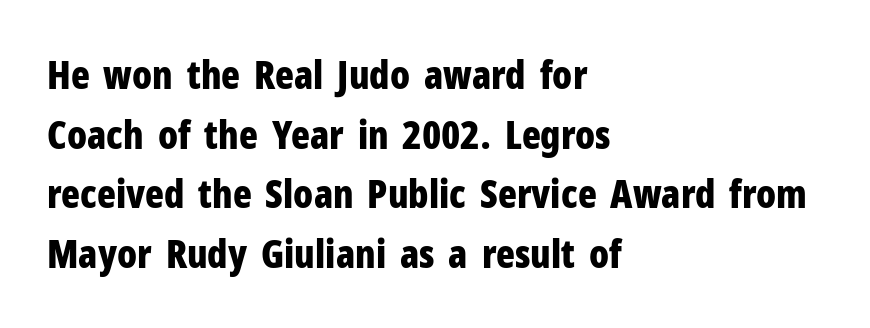
The image shows 39 px bold, condensed sans-serif type, upright; set left-aligned, normal line spacing (1.53x), normal letter spacing, not underlined; low stroke contrast and a medium x-height.
